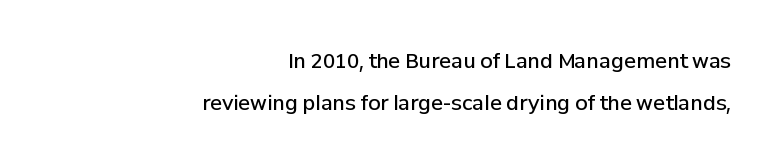
Q: Is the text bold? A: Semi-bold.
Q: Is the text italic (slanted)? A: No, it is upright.
Q: Is the text underlined? A: No.
Q: How is the paragraph aligned? A: Right-aligned.
Q: Is the spacing between letters normal or unusually wide? A: Normal.
Q: Is the spacing between lines tight, normal or loose? A: Loose.
